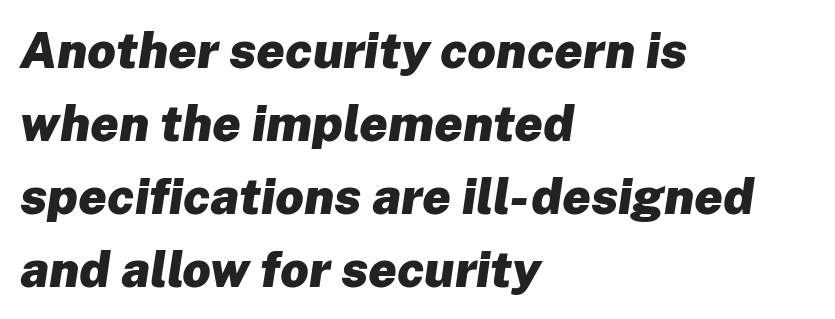
The image shows 50 px heavy type, italic (leaning right); set left-aligned, normal line spacing (1.46x), normal letter spacing, not underlined; low stroke contrast and a medium x-height.
